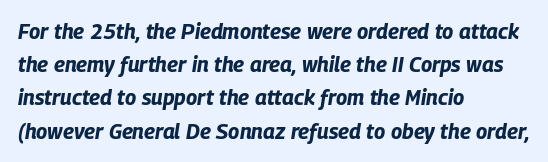
The image shows 21 px bold type, italic (leaning right); set left-aligned, normal line spacing (1.58x), normal letter spacing, not underlined.
